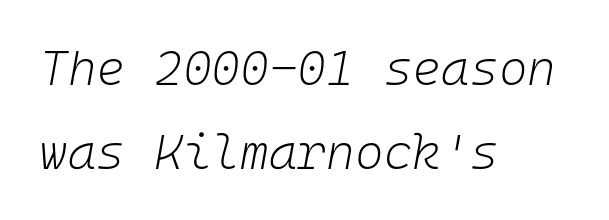
Words appear dense and cohesive because spacing is normal. The characters are drawn with everyday or finer stroke widths. Do the characters align in a grid? Yes, the font is monospaced. Underline: absent.
